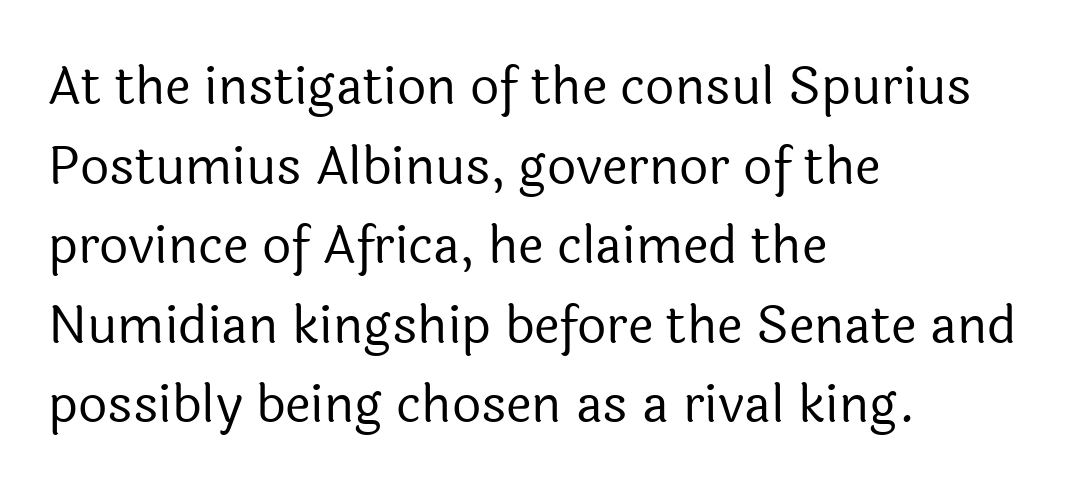
Honestly, the row spacing looks completely unremarkable. Layout note: lines flush left. Clear beneath every line of the passage. The font family rendered here belongs to the sans-serif group. Weight: regular or lighter.
